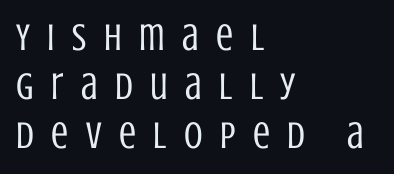
Q: Is the text bold? A: No.
Q: Is the text italic (slanted)? A: No, it is upright.
Q: Is the typeface a serif or a sans-serif typeface? A: Sans-serif.
Q: Is the text underlined? A: No.
Q: How is the paragraph aligned? A: Left-aligned.
Q: Is the spacing between letters normal or unusually wide? A: Unusually wide.
Q: Is the spacing between lines tight, normal or loose? A: Normal.
Q: Width (condensed, normal, or wide)? A: Condensed.
Q: Stroke contrast? A: Low.
Q: x-height? A: Large.
Q: Monospaced? A: No.
